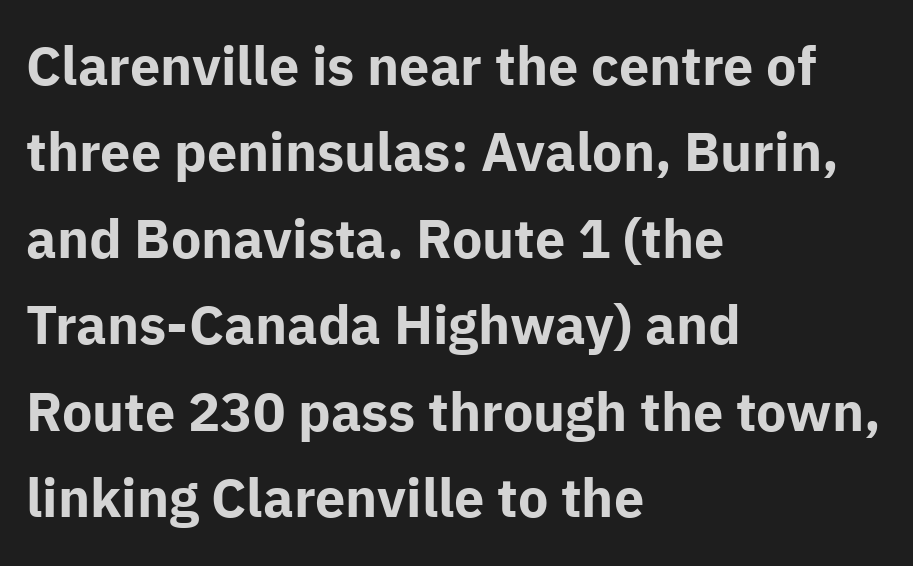
{"serif": "no", "italic": "no", "bold": "yes", "weight": "bold", "width": "normal", "stroke_contrast": "low", "x_height": "medium", "monospaced": "no", "underline": "no", "align": "left", "line_spacing": "normal", "line_spacing_ratio": 1.6, "letter_spacing": "normal", "letter_spacing_em": 0.0, "glyph_px": 54}
